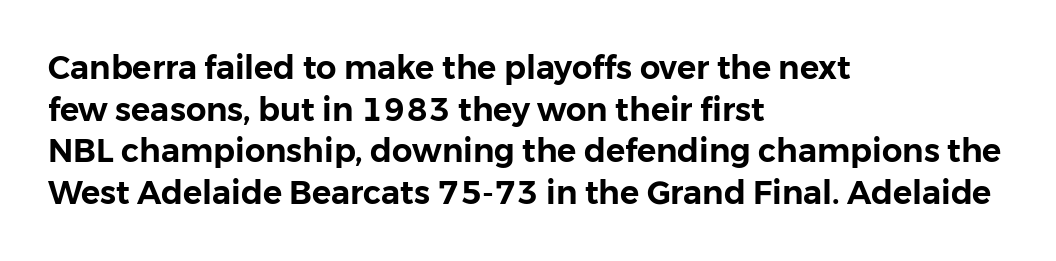
Q: Is the text italic (slanted)? A: No, it is upright.
Q: Is the typeface a serif or a sans-serif typeface? A: Sans-serif.
Q: Is the text underlined? A: No.
Q: How is the paragraph aligned? A: Left-aligned.
Q: Is the spacing between letters normal or unusually wide? A: Normal.
Q: Is the spacing between lines tight, normal or loose? A: Normal.
Q: Width (condensed, normal, or wide)? A: Normal.
Q: Stroke contrast? A: Low.
Q: x-height? A: Medium.
Q: Monospaced? A: No.
